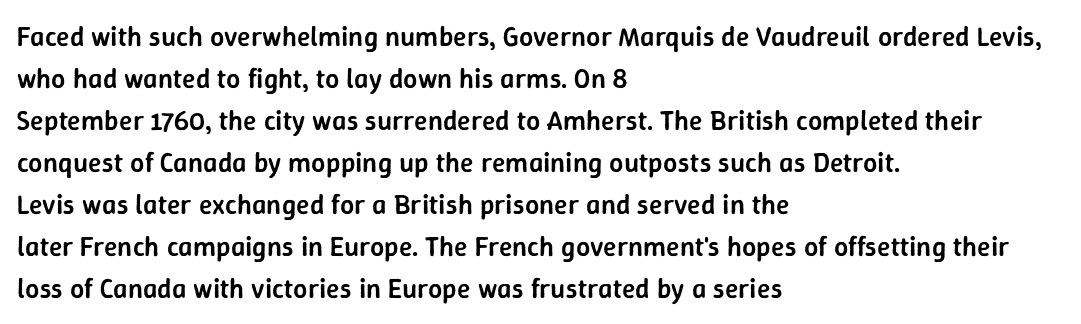
Q: Is the text bold? A: Semi-bold.
Q: Is the text italic (slanted)? A: No, it is upright.
Q: Is the typeface a serif or a sans-serif typeface? A: Sans-serif.
Q: Is the text underlined? A: No.
Q: How is the paragraph aligned? A: Left-aligned.
Q: Is the spacing between letters normal or unusually wide? A: Normal.
Q: Is the spacing between lines tight, normal or loose? A: Normal.
Q: Width (condensed, normal, or wide)? A: Normal.
Q: Stroke contrast? A: Low.
Q: x-height? A: Medium.
Q: Monospaced? A: No.
